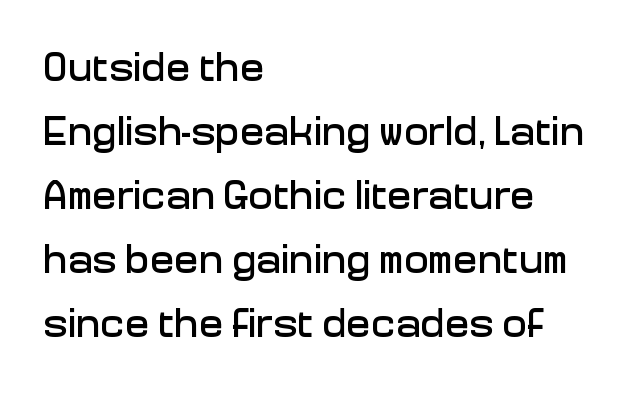
{"serif": "no", "italic": "no", "width": "normal", "stroke_contrast": "low", "x_height": "medium", "monospaced": "no", "underline": "no", "align": "left", "line_spacing": "normal", "line_spacing_ratio": 1.56, "letter_spacing": "normal", "letter_spacing_em": 0.0, "glyph_px": 41}
